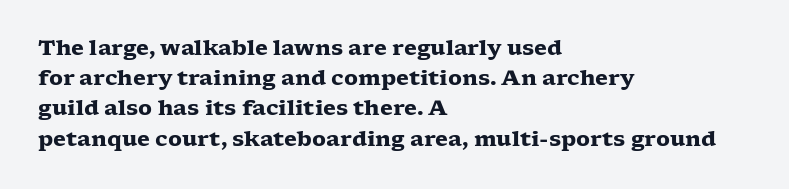
{"italic": "no", "bold": "yes", "underline": "no", "align": "left", "line_spacing": "normal", "line_spacing_ratio": 1.44, "letter_spacing": "normal", "letter_spacing_em": 0.0, "glyph_px": 21}
